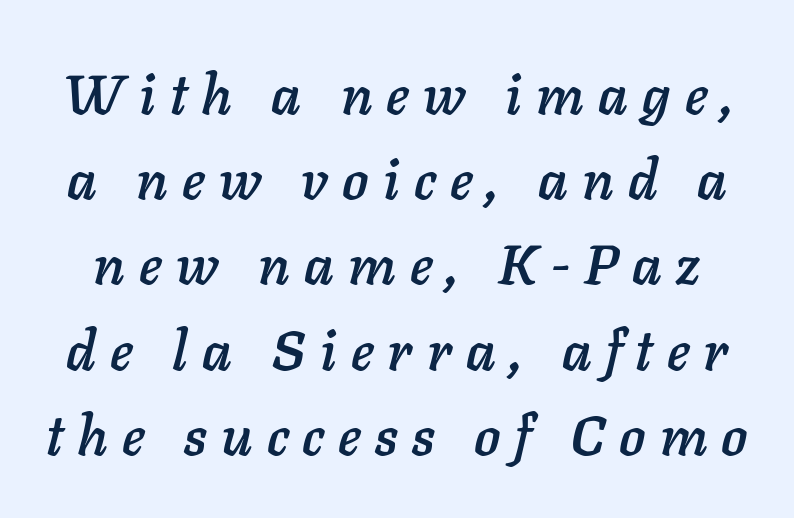
The image shows 55 px text type, italic (leaning right); set normal line spacing (1.55x), unusually wide letter spacing (+0.26 em), not underlined; low stroke contrast and a medium x-height.
